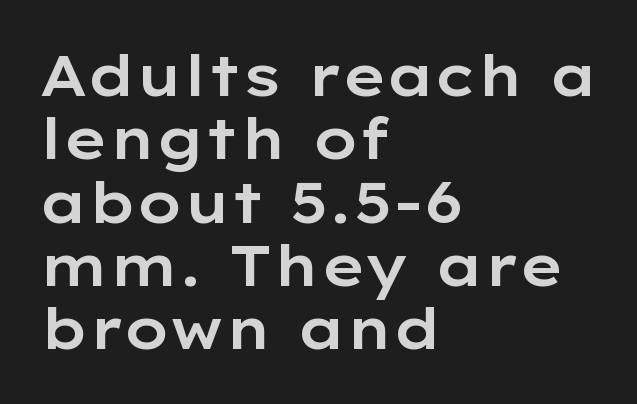
Q: Is the text italic (slanted)? A: No, it is upright.
Q: Is the typeface a serif or a sans-serif typeface? A: Sans-serif.
Q: Is the text underlined? A: No.
Q: How is the paragraph aligned? A: Left-aligned.
Q: Is the spacing between letters normal or unusually wide? A: Normal.
Q: Is the spacing between lines tight, normal or loose? A: Tight.
Q: Width (condensed, normal, or wide)? A: Wide.
Q: Stroke contrast? A: Low.
Q: x-height? A: Medium.
Q: Monospaced? A: No.
